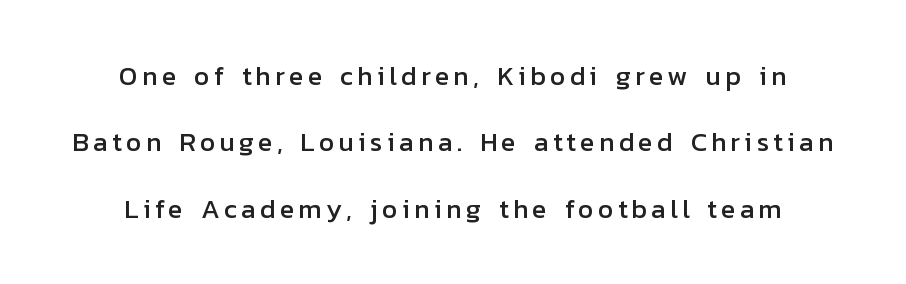
{"italic": "no", "underline": "no", "align": "center", "line_spacing": "loose", "line_spacing_ratio": 2.46, "glyph_px": 27}
